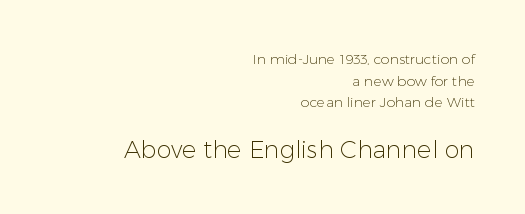
The image shows 24 px text type, upright; set right-aligned, normal line spacing (1.55x), normal letter spacing, not underlined; the second (bottom) block is 1.71x larger.
